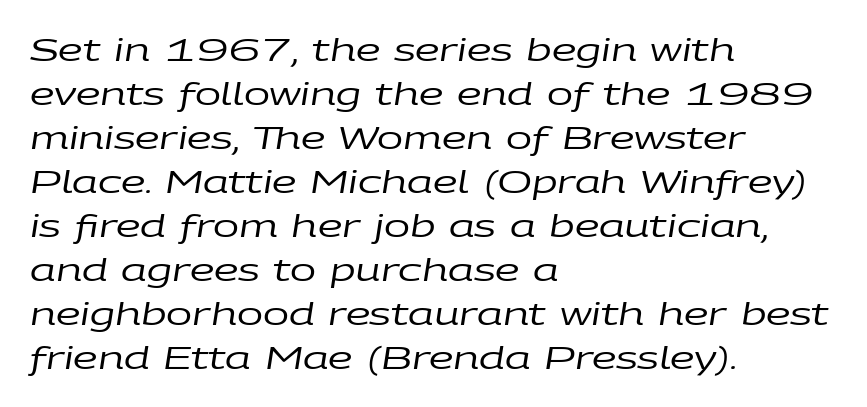
Underlining? Definitely not there. The glyphs look as if they've been sheared to an angle. In terms of letterspacing, this is plain default setting. On a weight scale, this lands at 450 or below. This sample has the flowing, uneven cadence of proportional lettering.
